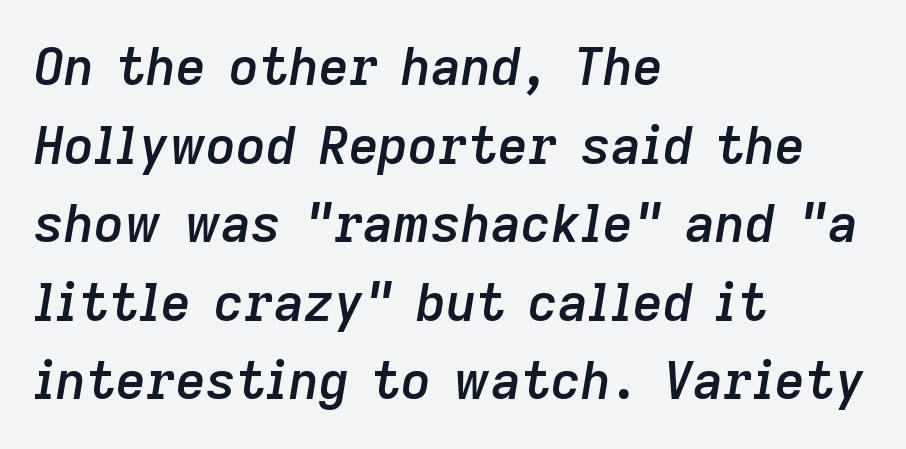
{"italic": "yes", "lean": "right", "slant_degrees": 9, "bold": "semi", "weight": "semibold", "width": "normal", "stroke_contrast": "low", "x_height": "medium", "monospaced": "no", "underline": "no", "align": "left", "line_spacing": "normal", "line_spacing_ratio": 1.51, "letter_spacing": "normal", "letter_spacing_em": 0.0, "glyph_px": 52}
